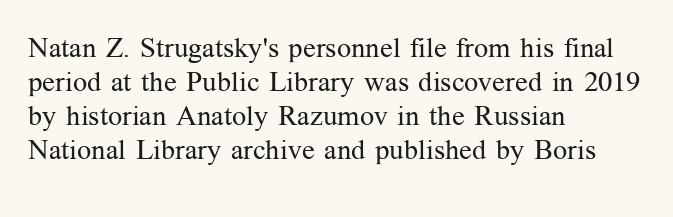
The image shows 28 px regular-weight serif type, upright; set left-aligned, line spacing 1.22x, normal letter spacing, not underlined; medium stroke contrast and a medium x-height.
